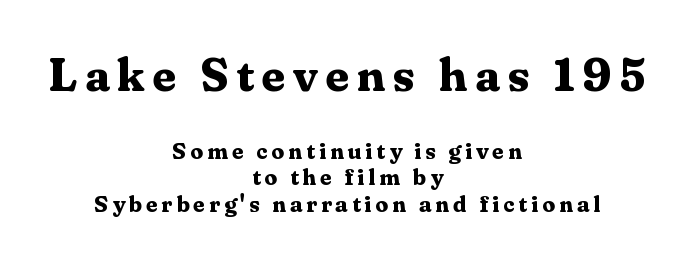
{"serif": "yes", "italic": "no", "bold": "yes", "weight": "bold", "width": "normal", "stroke_contrast": "medium", "x_height": "medium", "monospaced": "no", "underline": "no", "align": "center", "line_spacing": "tight", "line_spacing_ratio": 1.15, "larger_block": "first", "size_ratio": 2.0, "glyph_px": 46}
